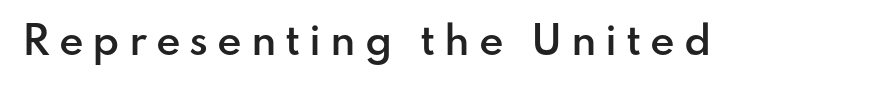
Q: Is the text bold? A: Semi-bold.
Q: Is the text italic (slanted)? A: No, it is upright.
Q: Is the typeface a serif or a sans-serif typeface? A: Sans-serif.
Q: Is the text underlined? A: No.
Q: Is the spacing between letters normal or unusually wide? A: Unusually wide.
Q: Width (condensed, normal, or wide)? A: Normal.
Q: Stroke contrast? A: Low.
Q: x-height? A: Small.
Q: Monospaced? A: No.
